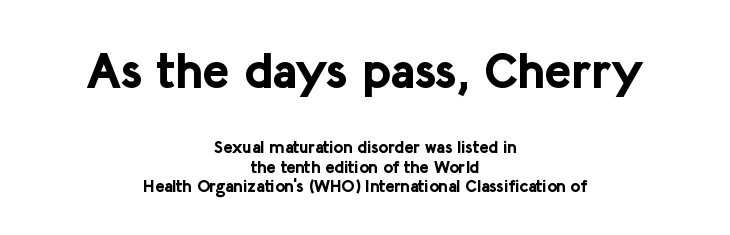
The image shows 50 px bold sans-serif type, upright; set centered, line spacing 1.16x, normal letter spacing, not underlined; the first (top) block is 2.94x larger; low stroke contrast and a medium x-height.
